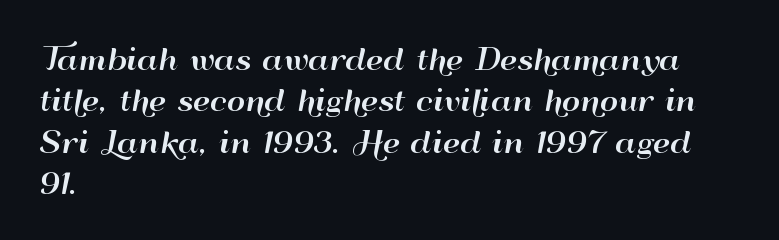
{"serif": "no", "width": "wide", "stroke_contrast": "high", "x_height": "small", "monospaced": "no", "underline": "no", "align": "left", "line_spacing": "normal", "line_spacing_ratio": 1.48, "letter_spacing": "normal", "letter_spacing_em": 0.0, "glyph_px": 28}
